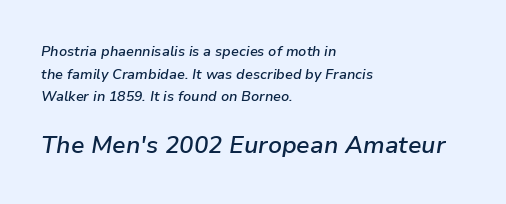
The image shows 24 px text type, italic (leaning right); set left-aligned, normal line spacing (1.62x), normal letter spacing, not underlined; the second (bottom) block is 1.71x larger.
